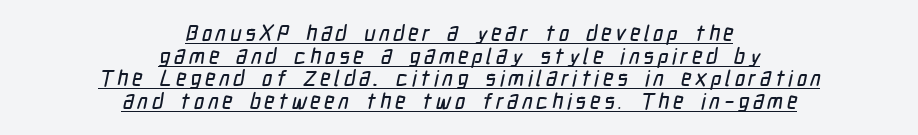
{"underline": "yes", "align": "center", "line_spacing": "tight", "line_spacing_ratio": 1.03, "glyph_px": 22}
